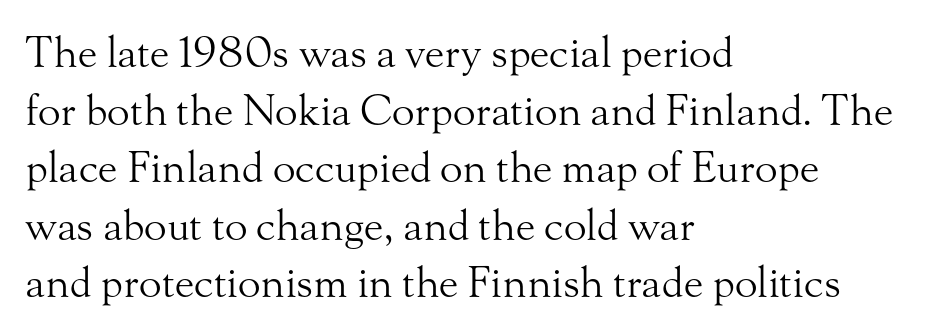
Q: Is the text bold? A: No.
Q: Is the text italic (slanted)? A: No, it is upright.
Q: Is the typeface a serif or a sans-serif typeface? A: Serif.
Q: Is the text underlined? A: No.
Q: How is the paragraph aligned? A: Left-aligned.
Q: Is the spacing between letters normal or unusually wide? A: Normal.
Q: Is the spacing between lines tight, normal or loose? A: Normal.
Q: Width (condensed, normal, or wide)? A: Normal.
Q: Stroke contrast? A: Medium.
Q: x-height? A: Small.
Q: Monospaced? A: No.
